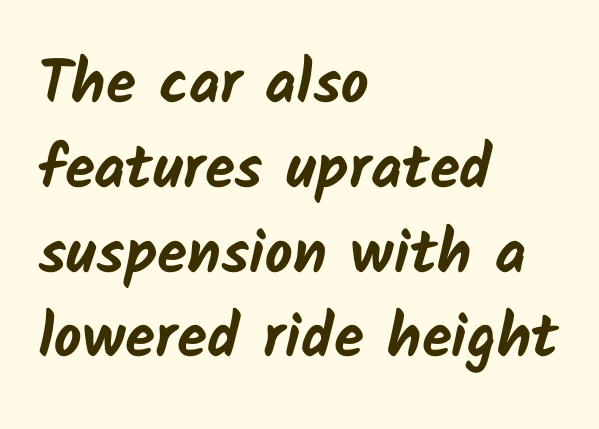
The image shows 61 px bold sans-serif type; set left-aligned, normal line spacing (1.39x), normal letter spacing, not underlined; low stroke contrast and a medium x-height.
